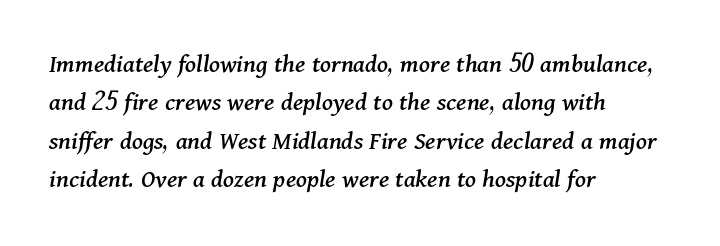
Q: Is the text italic (slanted)? A: Yes, it leans right by about 11 degrees.
Q: Is the text underlined? A: No.
Q: How is the paragraph aligned? A: Left-aligned.
Q: Is the spacing between letters normal or unusually wide? A: Normal.
Q: Is the spacing between lines tight, normal or loose? A: Normal.
